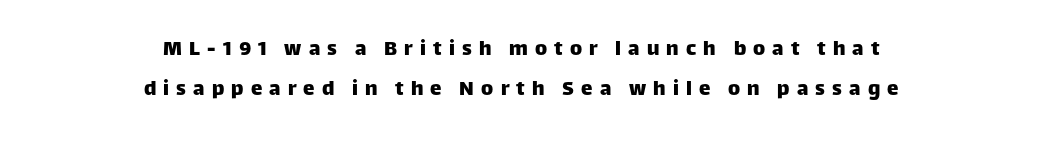
This rendering features lettering with no underline. A centered setting, common on invitations and titles, is used for this passage. Letter spacing: wide. The type sits square on the baseline with zero lean.
